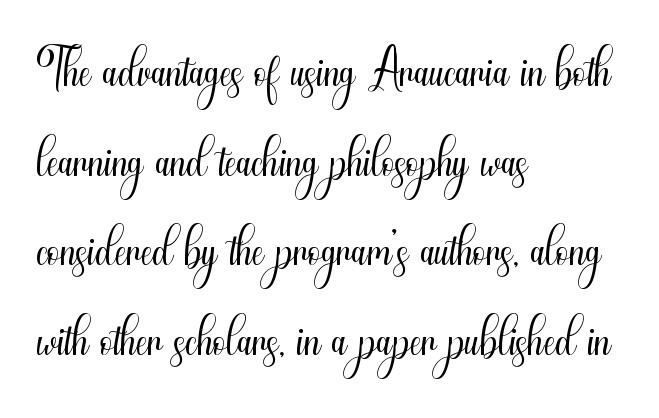
The image shows 74 px light, condensed sans-serif type; set left-aligned, line spacing 1.21x, normal letter spacing, not underlined; medium stroke contrast and a small x-height.
